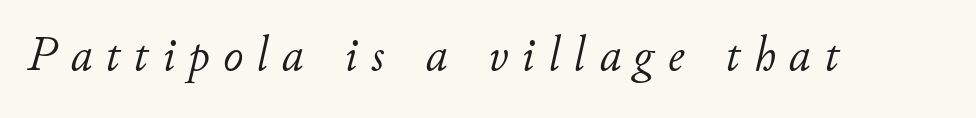
The image shows 49 px light type, italic (leaning right); set unusually wide letter spacing (+0.28 em), not underlined; low stroke contrast and a small x-height.
